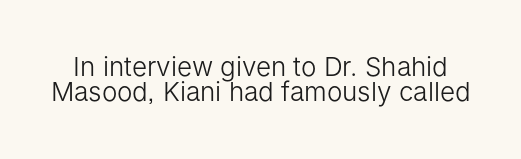
{"italic": "no", "bold": "no", "underline": "no", "line_spacing": "tight", "line_spacing_ratio": 0.98, "letter_spacing": "normal", "letter_spacing_em": 0.0, "glyph_px": 26}
